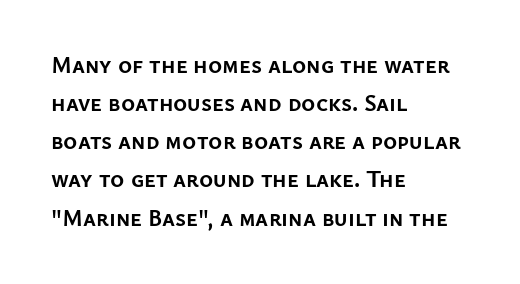
Q: Is the text bold? A: Yes.
Q: Is the text italic (slanted)? A: No, it is upright.
Q: Is the text underlined? A: No.
Q: How is the paragraph aligned? A: Left-aligned.
Q: Is the spacing between letters normal or unusually wide? A: Normal.
Q: Is the spacing between lines tight, normal or loose? A: Normal.
